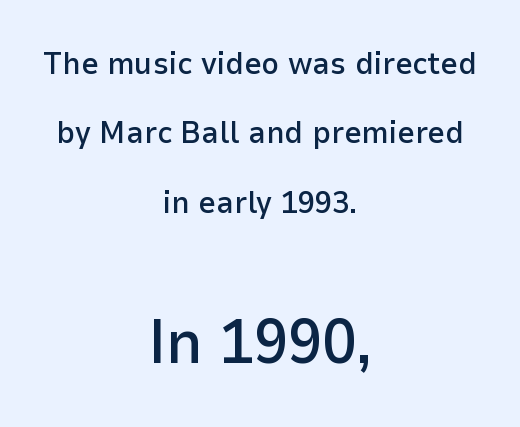
Q: Is the text bold? A: Semi-bold.
Q: Is the text italic (slanted)? A: No, it is upright.
Q: Is the typeface a serif or a sans-serif typeface? A: Sans-serif.
Q: Is the text underlined? A: No.
Q: How is the paragraph aligned? A: Centered.
Q: Is the spacing between letters normal or unusually wide? A: Normal.
Q: Is the spacing between lines tight, normal or loose? A: Loose.
Q: Which block of text is set in a larger size, the first (top) or the second (bottom)? A: The second (bottom) one.
Q: Width (condensed, normal, or wide)? A: Normal.
Q: Stroke contrast? A: Low.
Q: x-height? A: Medium.
Q: Monospaced? A: No.
